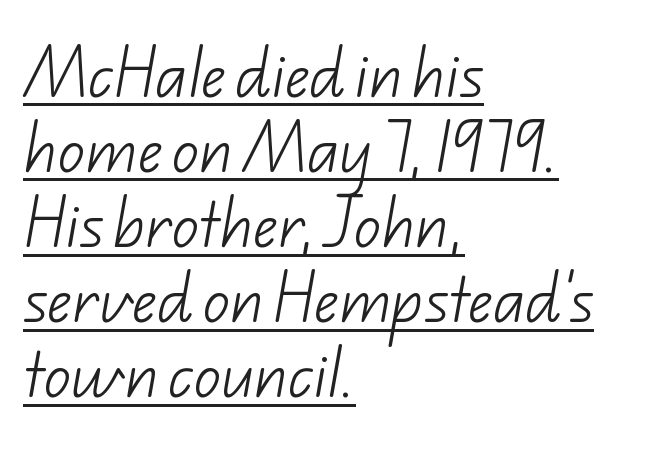
{"serif": "no", "bold": "no", "weight": "light", "width": "normal", "stroke_contrast": "low", "x_height": "small", "monospaced": "no", "underline": "yes", "align": "left", "line_spacing": "normal", "line_spacing_ratio": 1.39, "letter_spacing": "normal", "letter_spacing_em": 0.0, "glyph_px": 54}
